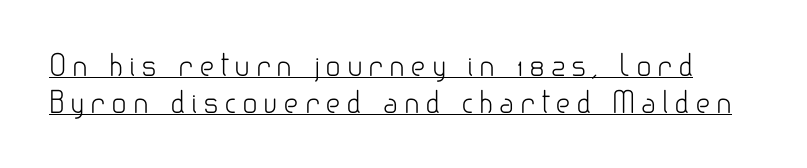
A sans-serif font was chosen for this passage. Each letter keeps its own natural width here, so spacing adapts to shape. Weight: regular or lighter. Underlining? Definitely there. The typography opts for an upright posture over an oblique one. Leading matches the norm, producing a regular column.
